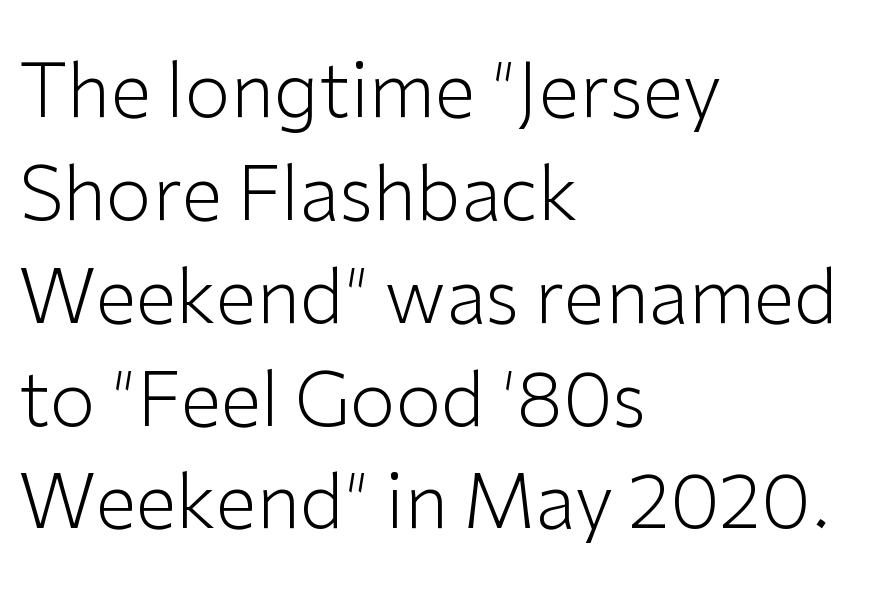
{"serif": "no", "italic": "no", "bold": "no", "weight": "light", "width": "normal", "stroke_contrast": "low", "x_height": "medium", "monospaced": "no", "underline": "no", "align": "left", "line_spacing": "normal", "line_spacing_ratio": 1.39, "letter_spacing": "normal", "letter_spacing_em": 0.0, "glyph_px": 74}
